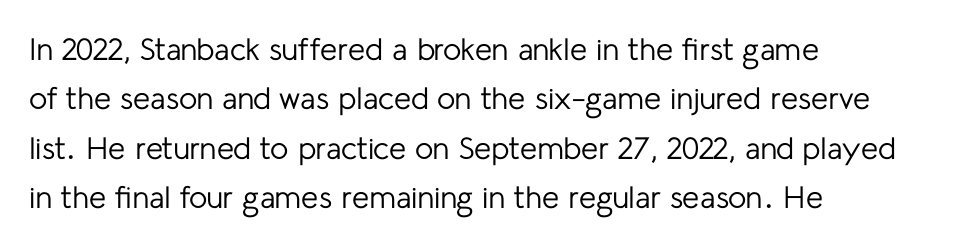
{"serif": "no", "italic": "no", "bold": "no", "weight": "regular", "width": "normal", "stroke_contrast": "low", "x_height": "medium", "monospaced": "no", "underline": "no", "align": "left", "line_spacing": "normal", "line_spacing_ratio": 1.59, "letter_spacing": "normal", "letter_spacing_em": 0.0, "glyph_px": 31}
